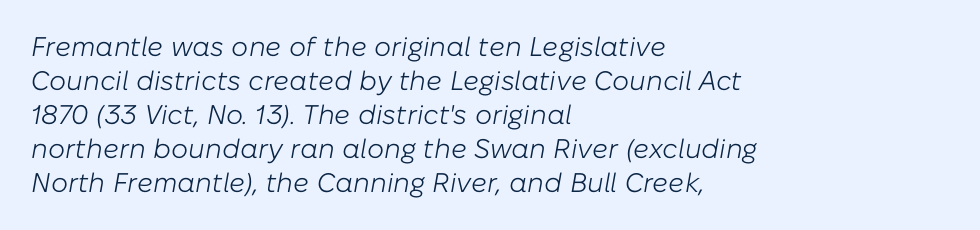
{"italic": "yes", "lean": "right", "slant_degrees": 10, "bold": "no", "underline": "no", "align": "left", "line_spacing": "normal", "line_spacing_ratio": 1.26, "letter_spacing": "normal", "letter_spacing_em": 0.0, "glyph_px": 27}
